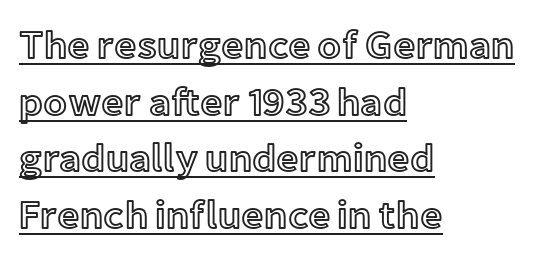
{"italic": "no", "width": "normal", "x_height": "medium", "monospaced": "no", "underline": "yes", "align": "left", "line_spacing": "normal", "line_spacing_ratio": 1.45, "letter_spacing": "normal", "letter_spacing_em": 0.0, "glyph_px": 39}
